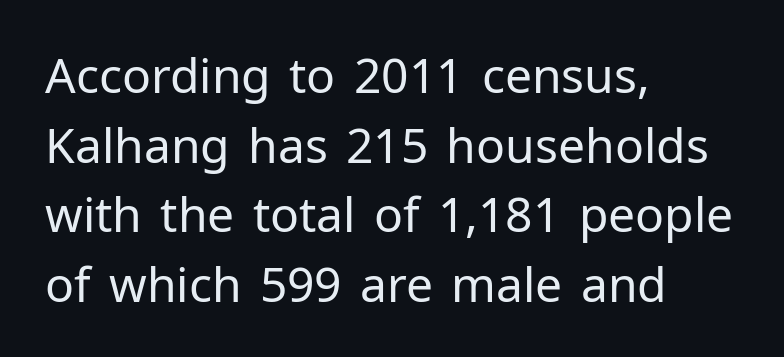
Glyph-to-glyph distance matches everyday printed text. The rendering anchors every line to the left-hand side. Font category for this specimen: sans-serif. Line spacing here is normal. Glance below the letters and you will spot only blank space.
